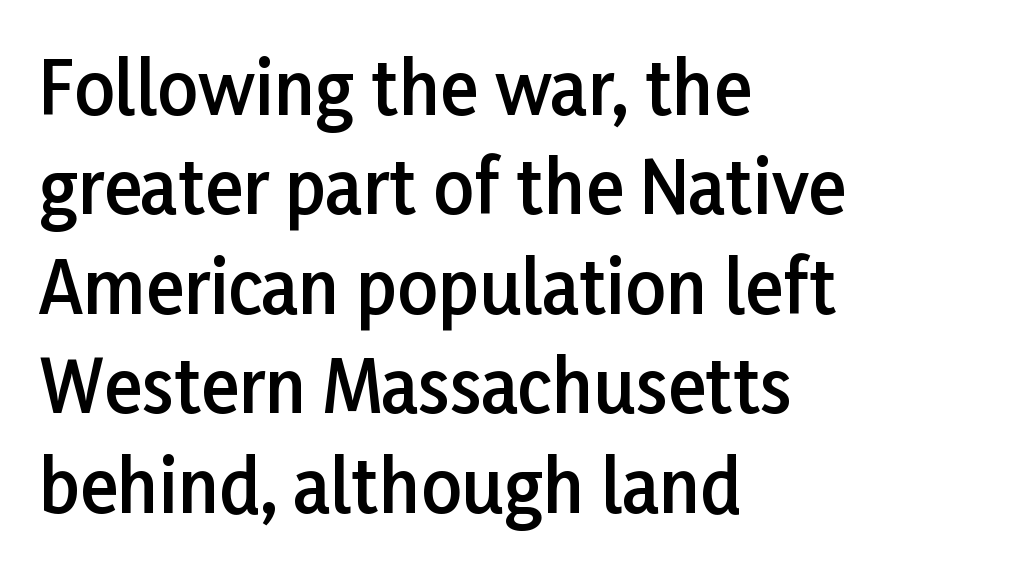
A semibold gives these letters moderate extra thickness, short of bold. Each line starts at the same left margin while the right side varies. Each letter's strokes conclude bluntly, with no projecting serifs. Any mark beneath the type? The region is blank. A typesetter would call this proportional, since set widths differ per character.
